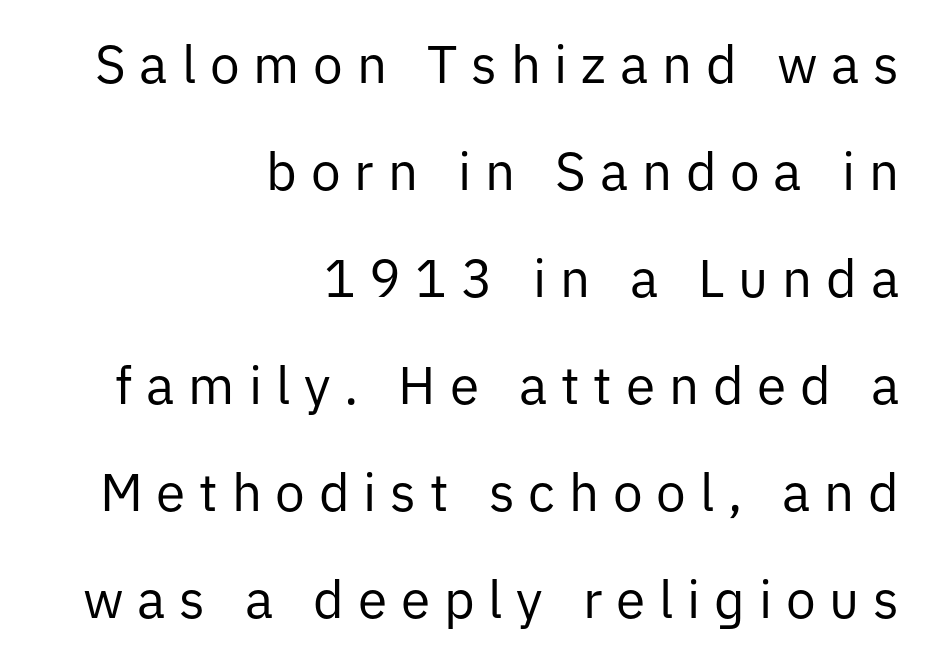
{"serif": "no", "italic": "no", "bold": "no", "weight": "regular", "width": "normal", "stroke_contrast": "low", "x_height": "medium", "monospaced": "no", "underline": "no", "align": "right", "line_spacing": "loose", "line_spacing_ratio": 2.02, "letter_spacing": "wide", "letter_spacing_em": 0.26, "glyph_px": 53}
